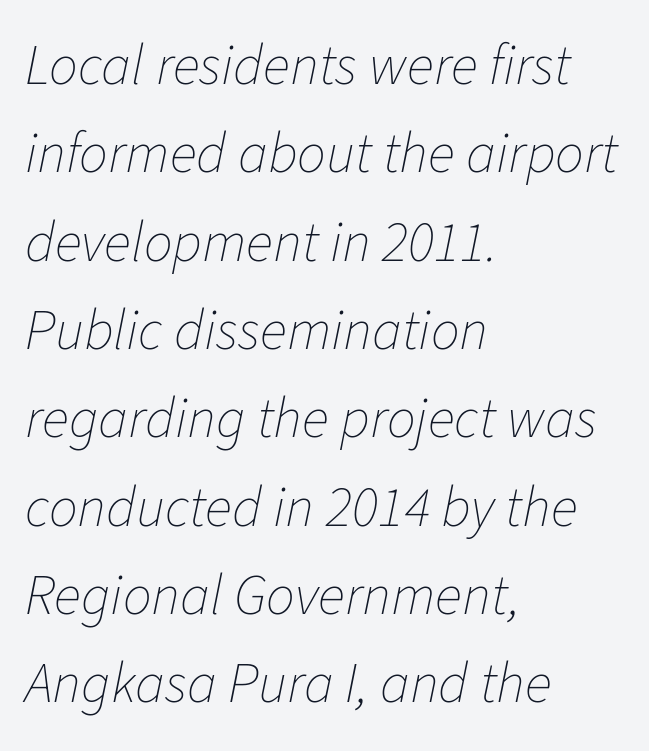
{"italic": "yes", "lean": "right", "slant_degrees": 11, "bold": "no", "weight": "thin", "width": "normal", "stroke_contrast": "low", "x_height": "medium", "monospaced": "no", "underline": "no", "align": "left", "line_spacing": "normal", "line_spacing_ratio": 1.55, "letter_spacing": "normal", "letter_spacing_em": 0.0, "glyph_px": 57}
